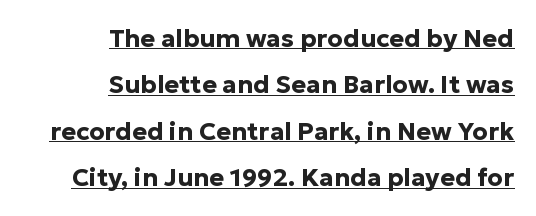
Plenty of ink on the page — the face is bold. Spacing between characters is what you'd get straight out of the box. Right-aligned paragraph, ragged on the left. You can tell it's not italic because the verticals are truly vertical. A rule runs beneath these lines of type.
